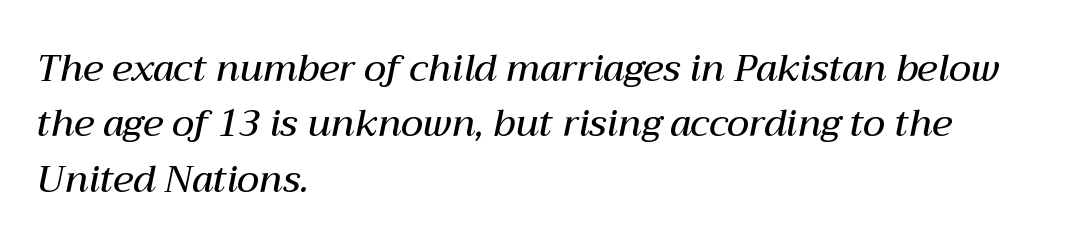
The sample has been set in demibold, a notch under bold. The type is set solid horizontally, with unmodified tracking. The typography opts for an oblique posture over an upright one. The rendering uses a moderate line-height, typical for paragraphs. The rendering anchors every line to the left-hand side. This sample has the flowing, uneven cadence of proportional lettering.
